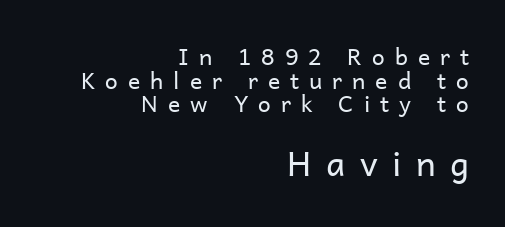
Casual observation: everything's shoved over to the right. The letters stand upright; this is a roman face. The area under the type is left untouched. Letterform terminals end flat and unadorned throughout the passage. Think of a printed novel: that variable character pitch is what you see here.
